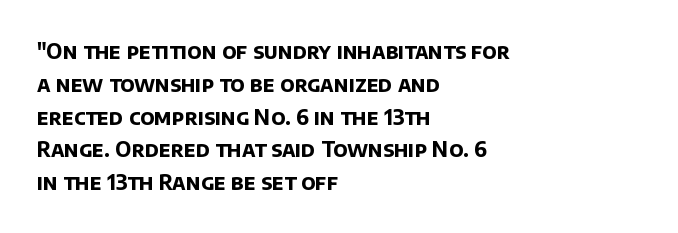
{"bold": "yes", "underline": "no", "align": "left", "line_spacing": "normal", "line_spacing_ratio": 1.56, "letter_spacing": "normal", "letter_spacing_em": 0.0, "glyph_px": 21}
